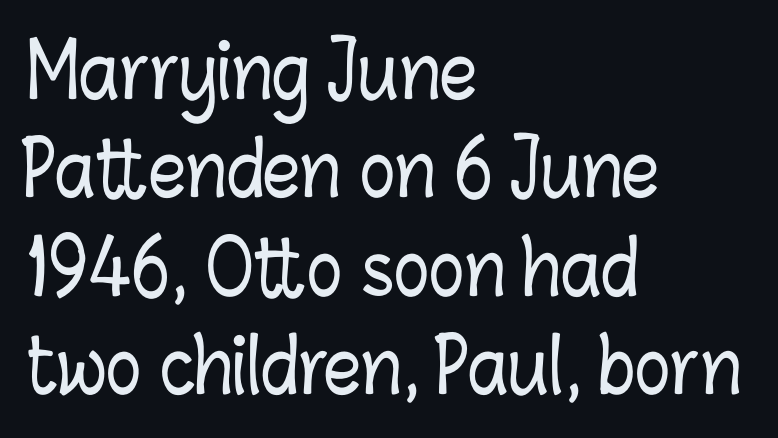
Q: Is the text italic (slanted)? A: No, it is upright.
Q: Is the text underlined? A: No.
Q: How is the paragraph aligned? A: Left-aligned.
Q: Is the spacing between letters normal or unusually wide? A: Normal.
Q: Is the spacing between lines tight, normal or loose? A: Normal.
Q: Width (condensed, normal, or wide)? A: Condensed.
Q: Stroke contrast? A: Low.
Q: x-height? A: Medium.
Q: Monospaced? A: No.
